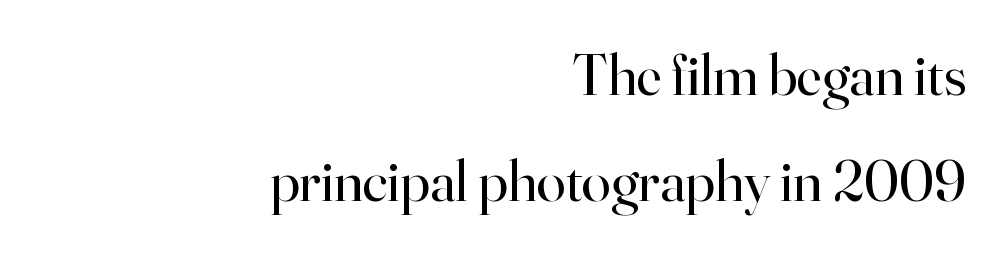
Posture: straight, roman, zero tilt. The face used here is rendered with its standard letterfit. Varying glyph widths throughout — classic text-font behaviour. Visually the block forms a straight wall on the right and a jagged coastline on the left. A quiet, ordinary-to-light weight characterises the typeface.
